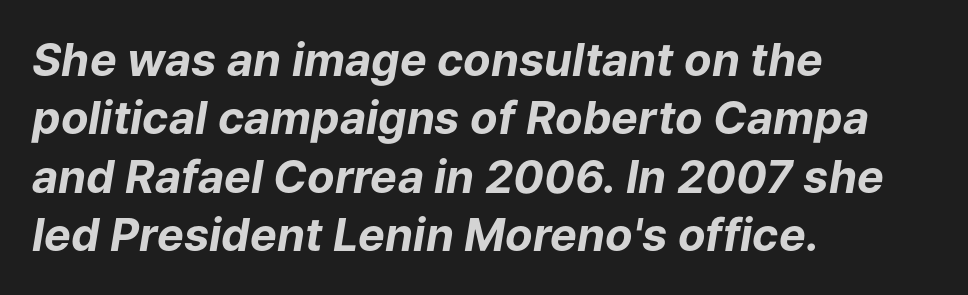
The image shows 45 px bold type, italic (leaning right); set left-aligned, normal line spacing (1.3x), normal letter spacing, not underlined; low stroke contrast and a medium x-height.
